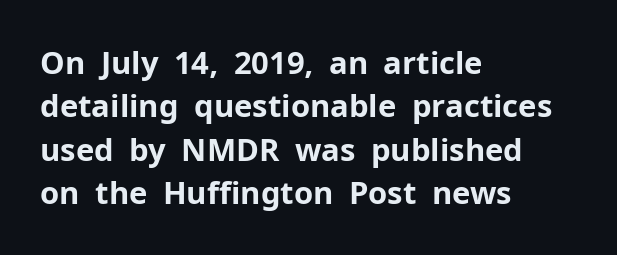
{"serif": "no", "italic": "no", "bold": "yes", "weight": "bold", "width": "normal", "stroke_contrast": "low", "x_height": "medium", "monospaced": "no", "underline": "no", "align": "left", "line_spacing": "normal", "line_spacing_ratio": 1.4, "letter_spacing": "normal", "letter_spacing_em": 0.0, "glyph_px": 31}
